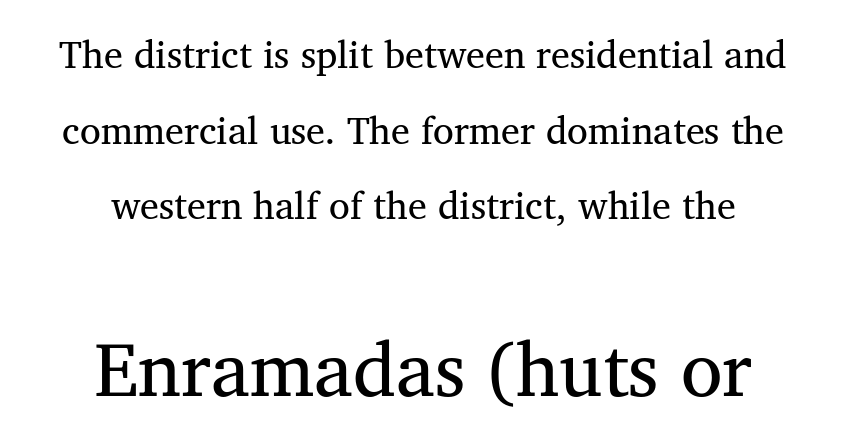
The image shows 76 px regular-weight serif type, upright; set centered, loose line spacing (1.99x), normal letter spacing, not underlined; the second (bottom) block is 2.0x larger; medium stroke contrast and a medium x-height.
